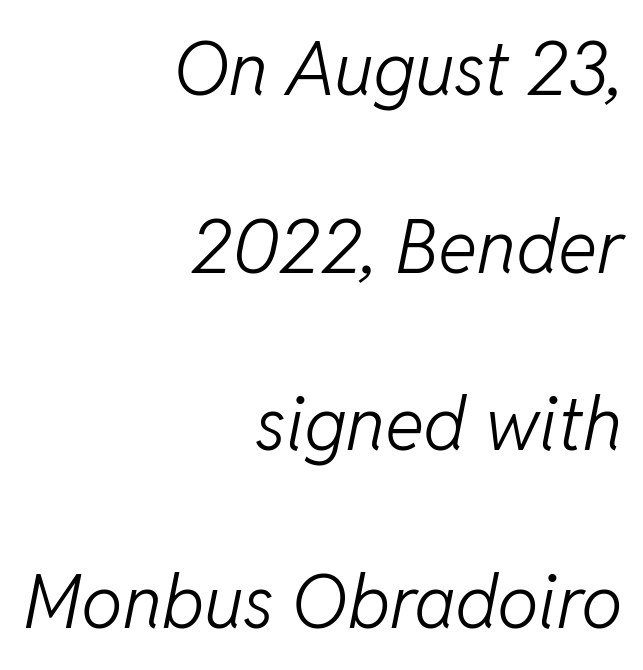
{"italic": "yes", "lean": "right", "slant_degrees": 11, "bold": "no", "weight": "light", "width": "normal", "stroke_contrast": "low", "x_height": "medium", "monospaced": "no", "underline": "no", "align": "right", "line_spacing": "loose", "line_spacing_ratio": 2.4, "letter_spacing": "normal", "letter_spacing_em": 0.0, "glyph_px": 74}
